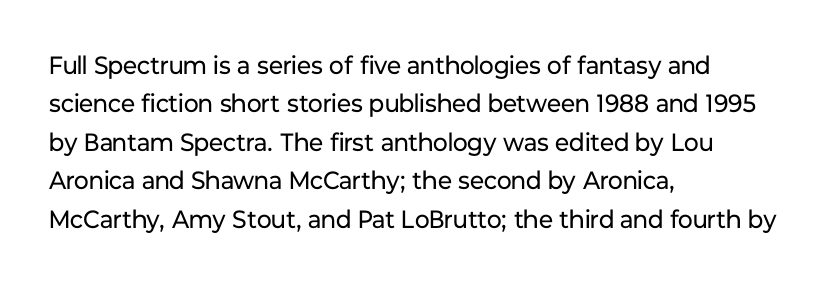
Q: Is the text bold? A: No.
Q: Is the text italic (slanted)? A: No, it is upright.
Q: Is the text underlined? A: No.
Q: How is the paragraph aligned? A: Left-aligned.
Q: Is the spacing between letters normal or unusually wide? A: Normal.
Q: Is the spacing between lines tight, normal or loose? A: Normal.
